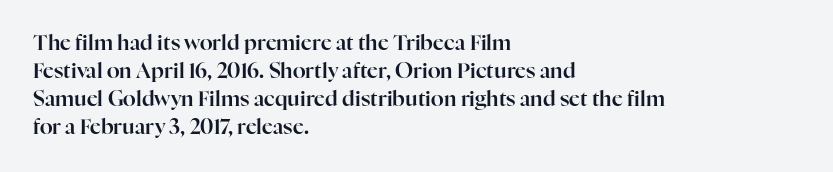
The image shows 21 px text type, upright; set left-aligned, normal line spacing (1.33x), normal letter spacing, not underlined.
